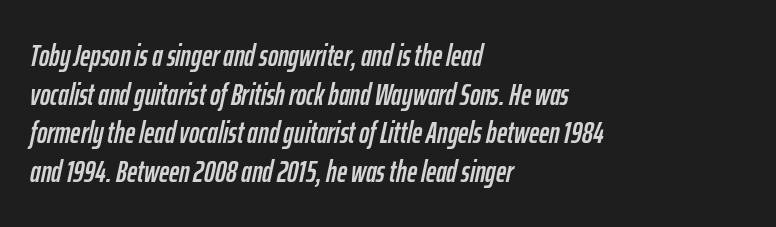
The image shows 31 px condensed type, italic (leaning right); set left-aligned, normal line spacing (1.25x), normal letter spacing, not underlined; low stroke contrast and a medium x-height.
